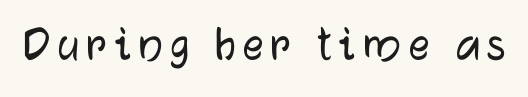
{"serif": "no", "italic": "no", "width": "normal", "stroke_contrast": "low", "x_height": "medium", "monospaced": "no", "underline": "no", "glyph_px": 52}
